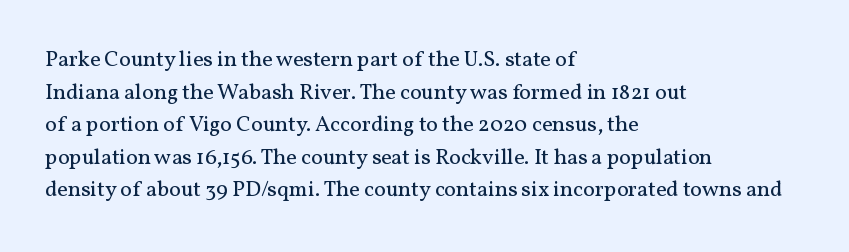
Q: Is the text bold? A: No.
Q: Is the text italic (slanted)? A: No, it is upright.
Q: Is the text underlined? A: No.
Q: How is the paragraph aligned? A: Left-aligned.
Q: Is the spacing between letters normal or unusually wide? A: Normal.
Q: Is the spacing between lines tight, normal or loose? A: Normal.
